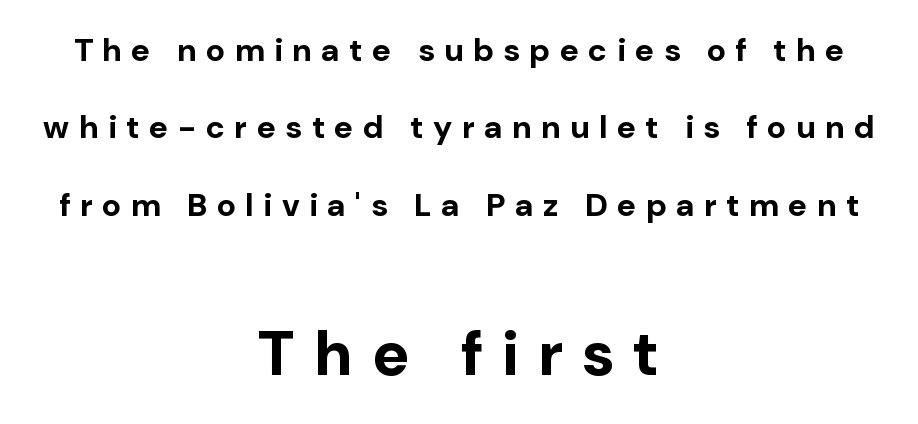
Q: Is the text bold? A: Yes.
Q: Is the text italic (slanted)? A: No, it is upright.
Q: Is the typeface a serif or a sans-serif typeface? A: Sans-serif.
Q: Is the text underlined? A: No.
Q: How is the paragraph aligned? A: Centered.
Q: Is the spacing between letters normal or unusually wide? A: Unusually wide.
Q: Is the spacing between lines tight, normal or loose? A: Loose.
Q: Which block of text is set in a larger size, the first (top) or the second (bottom)? A: The second (bottom) one.
Q: Width (condensed, normal, or wide)? A: Normal.
Q: Stroke contrast? A: Low.
Q: x-height? A: Medium.
Q: Monospaced? A: No.
